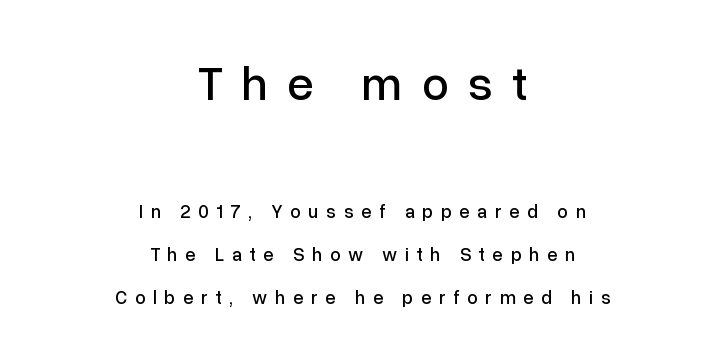
The image shows 48 px sans-serif type, upright; set centered, loose line spacing (2.28x), unusually wide letter spacing (+0.4 em), not underlined; the first (top) block is 2.53x larger; low stroke contrast and a medium x-height.
